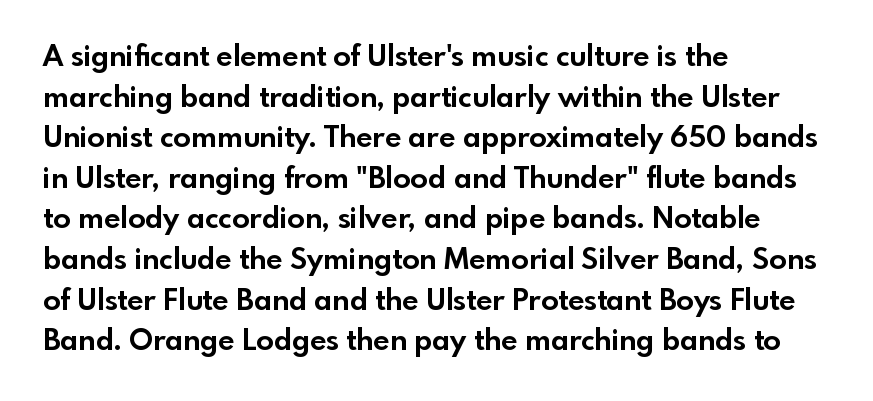
{"serif": "no", "italic": "no", "bold": "yes", "weight": "bold", "width": "normal", "x_height": "small", "monospaced": "no", "underline": "no", "align": "left", "line_spacing": "normal", "line_spacing_ratio": 1.4, "letter_spacing": "normal", "letter_spacing_em": 0.0, "glyph_px": 29}
